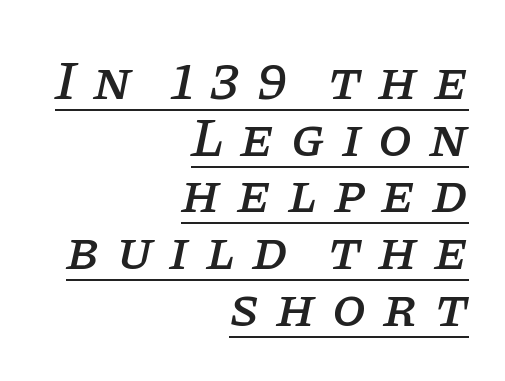
The image shows 55 px serif type, italic (leaning right); set right-aligned, tight line spacing (1.03x), unusually wide letter spacing (+0.3 em), underlined; low stroke contrast and a large x-height.
